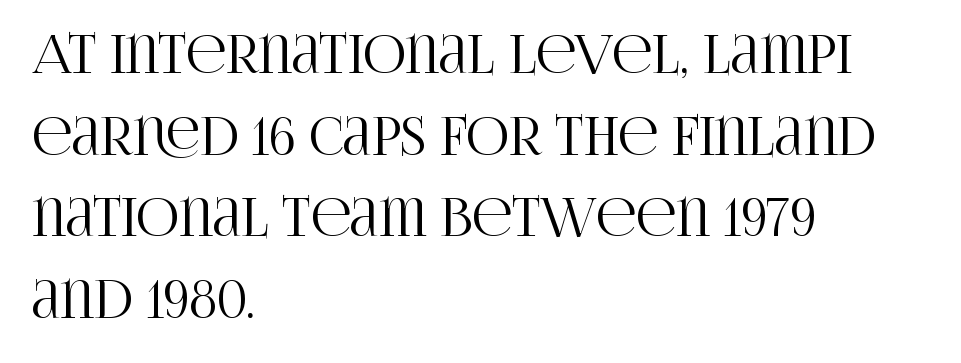
Q: Is the text italic (slanted)? A: No, it is upright.
Q: Is the typeface a serif or a sans-serif typeface? A: Serif.
Q: Is the text underlined? A: No.
Q: How is the paragraph aligned? A: Left-aligned.
Q: Is the spacing between letters normal or unusually wide? A: Normal.
Q: Is the spacing between lines tight, normal or loose? A: Normal.
Q: Width (condensed, normal, or wide)? A: Condensed.
Q: Stroke contrast? A: High.
Q: x-height? A: Large.
Q: Monospaced? A: No.
